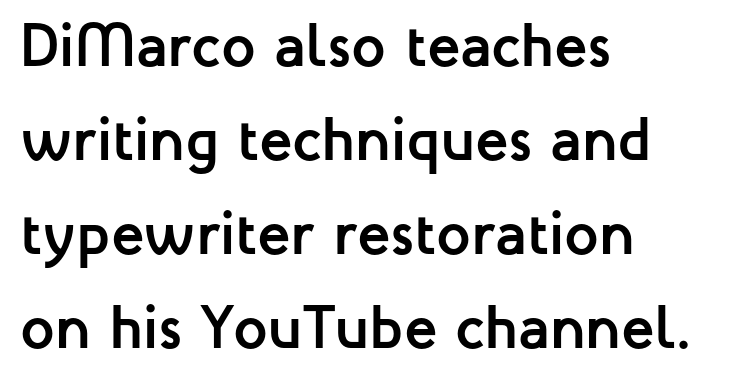
The image shows 61 px semibold sans-serif type, upright; set left-aligned, normal line spacing (1.54x), normal letter spacing, not underlined; low stroke contrast and a medium x-height.
